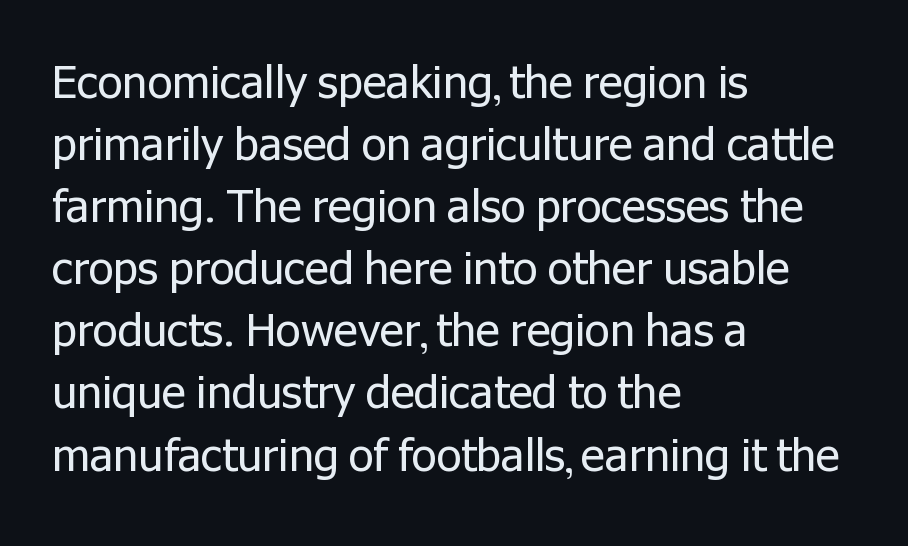
Q: Is the text bold? A: No.
Q: Is the text italic (slanted)? A: No, it is upright.
Q: Is the typeface a serif or a sans-serif typeface? A: Sans-serif.
Q: Is the text underlined? A: No.
Q: How is the paragraph aligned? A: Left-aligned.
Q: Is the spacing between letters normal or unusually wide? A: Normal.
Q: Is the spacing between lines tight, normal or loose? A: Normal.
Q: Width (condensed, normal, or wide)? A: Normal.
Q: Stroke contrast? A: Low.
Q: x-height? A: Medium.
Q: Monospaced? A: No.
